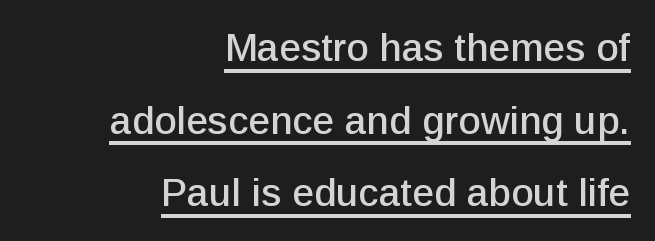
{"serif": "no", "italic": "no", "width": "normal", "stroke_contrast": "low", "x_height": "medium", "monospaced": "no", "underline": "yes", "align": "right", "line_spacing_ratio": 1.86, "letter_spacing": "normal", "letter_spacing_em": 0.0, "glyph_px": 39}
